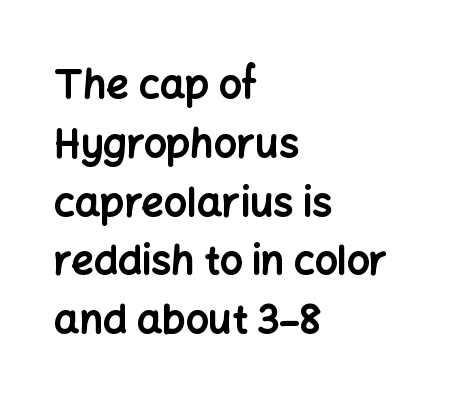
The face used here is proportionally spaced, like ordinary book or web type. The passage shown is emphatically bold. Decoration check: the copy has no underline. Stroke terminals: plain, sans-serif.
